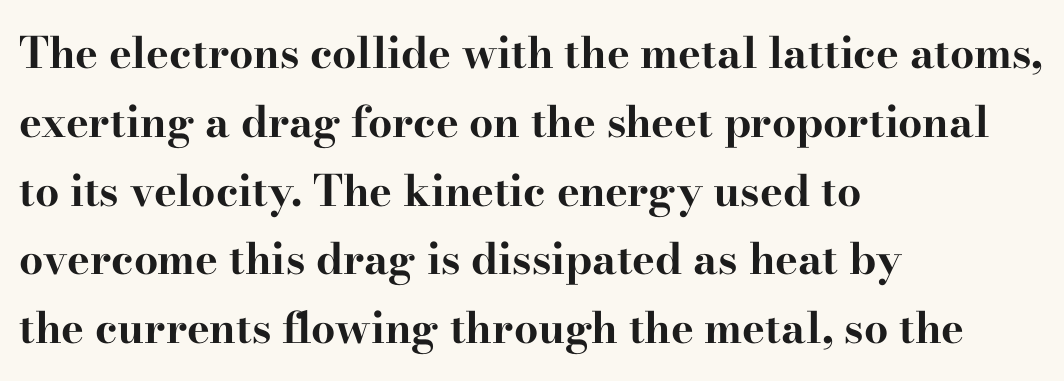
{"serif": "yes", "italic": "no", "bold": "yes", "weight": "bold", "width": "wide", "stroke_contrast": "high", "x_height": "small", "monospaced": "no", "underline": "no", "align": "left", "line_spacing": "normal", "line_spacing_ratio": 1.6, "letter_spacing": "normal", "letter_spacing_em": 0.0, "glyph_px": 43}
